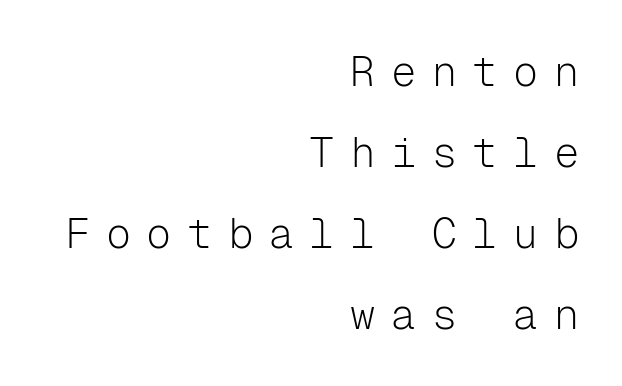
{"serif": "no", "italic": "no", "bold": "no", "weight": "light", "width": "normal", "stroke_contrast": "low", "x_height": "medium", "monospaced": "yes", "underline": "no", "align": "right", "line_spacing": "loose", "line_spacing_ratio": 1.93, "letter_spacing": "wide", "letter_spacing_em": 0.37, "glyph_px": 42}
